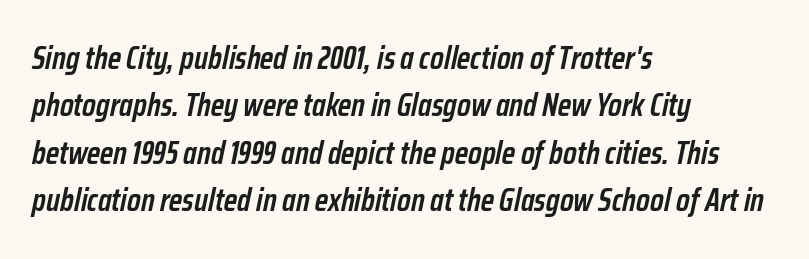
A semibold gives these letters moderate extra thickness, short of bold. You could not count columns in this text — the font is proportionally spaced. The zone under the glyphs is completely vacant. Is the letter spacing exaggerated? No — it looks like the ordinary default. The whole block is typeset with a tilt.
